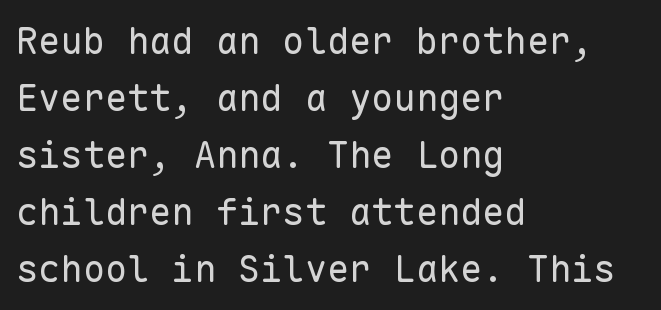
The image shows 37 px regular-weight sans-serif type, upright, monospaced; set left-aligned, normal line spacing (1.54x), normal letter spacing, not underlined; low stroke contrast and a medium x-height.
